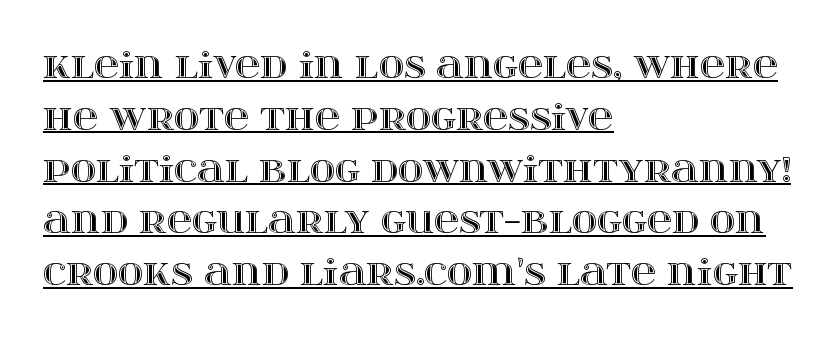
{"italic": "no", "width": "wide", "x_height": "large", "monospaced": "no", "underline": "yes", "align": "left", "line_spacing": "normal", "line_spacing_ratio": 1.48, "letter_spacing": "normal", "letter_spacing_em": 0.0, "glyph_px": 35}
